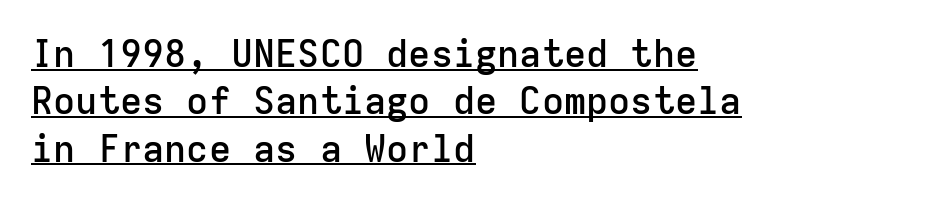
{"serif": "no", "italic": "no", "bold": "semi", "weight": "semibold", "width": "normal", "stroke_contrast": "low", "x_height": "medium", "monospaced": "yes", "underline": "yes", "align": "left", "line_spacing": "normal", "line_spacing_ratio": 1.28, "letter_spacing": "normal", "letter_spacing_em": 0.0, "glyph_px": 37}
